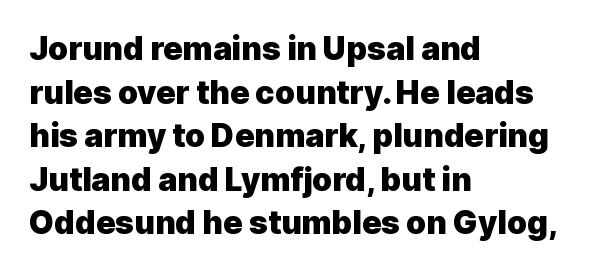
Stroke terminals: plain, sans-serif. Bare-footed words on every line. Regarding leading, the lines here are spaced in the standard way. Notice how the stems are strictly vertical — no italics here. Chunky letters — that's bold for sure.
